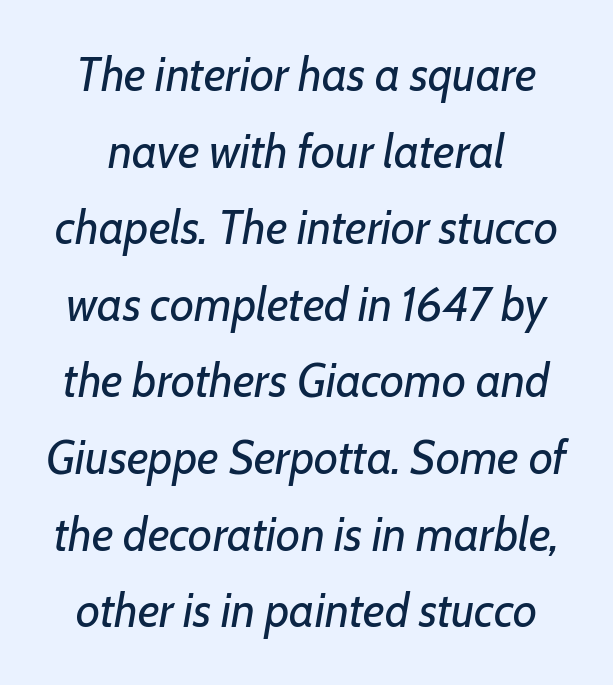
The image shows 47 px regular-weight type, italic (leaning right); set normal line spacing (1.63x), normal letter spacing, not underlined; low stroke contrast and a medium x-height.
